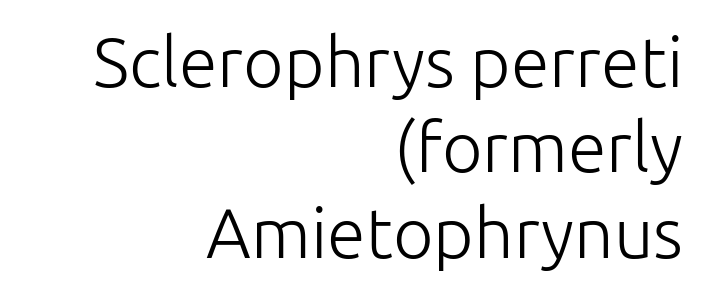
The image shows 70 px light sans-serif type, upright; set right-aligned, line spacing 1.22x, normal letter spacing, not underlined; low stroke contrast and a medium x-height.
